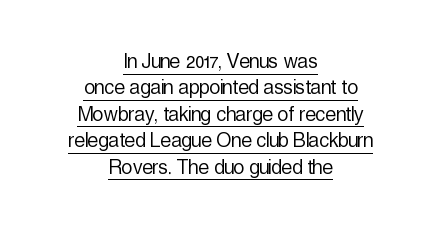
The image shows 24 px text type, upright; set centered, tight line spacing (1.1x), normal letter spacing, underlined.
